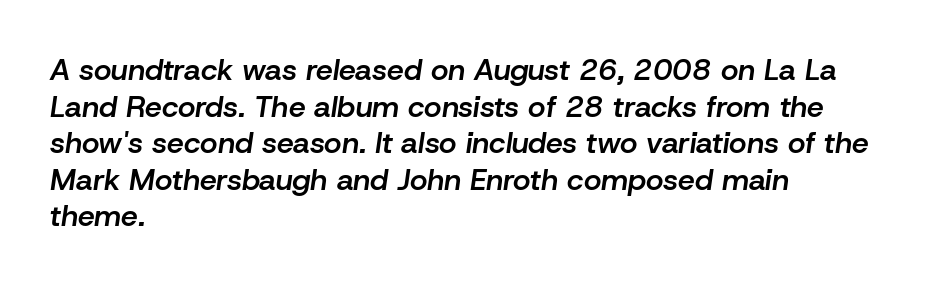
{"italic": "yes", "lean": "right", "slant_degrees": 8, "bold": "semi", "weight": "semibold", "width": "normal", "stroke_contrast": "low", "x_height": "medium", "monospaced": "no", "underline": "no", "align": "left", "line_spacing_ratio": 1.22, "letter_spacing": "normal", "letter_spacing_em": 0.0, "glyph_px": 30}
